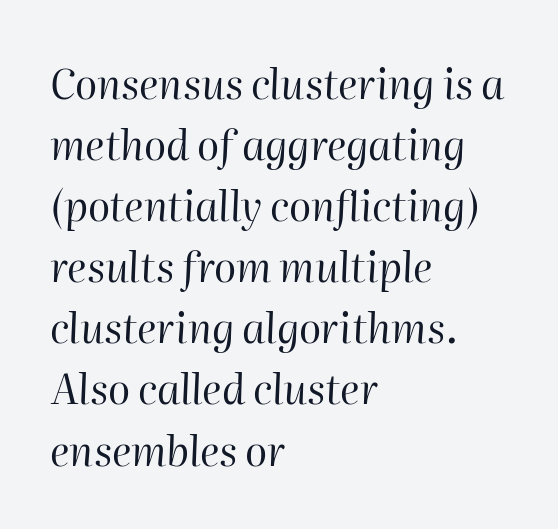
{"italic": "yes", "lean": "right", "slant_degrees": 2, "bold": "no", "weight": "regular", "width": "normal", "stroke_contrast": "high", "x_height": "medium", "monospaced": "no", "underline": "no", "align": "left", "line_spacing": "normal", "line_spacing_ratio": 1.49, "letter_spacing": "normal", "letter_spacing_em": 0.0, "glyph_px": 41}
